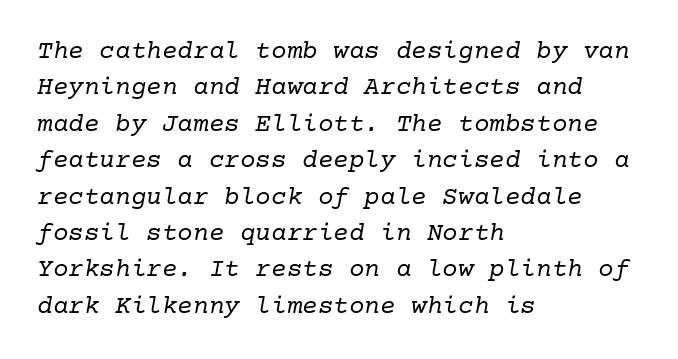
No chunkiness to these letters — they're not bold. Lines of text with bare space underneath. Leftover space on each line is placed entirely after the last word. These lines sit exactly where default settings would place them. The passage shown leans; its letterforms are oblique.
